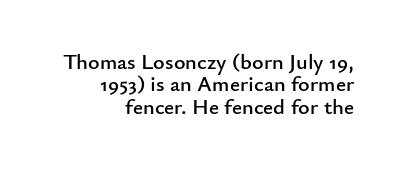
Descender tails drop into unmarked territory. Nothing unusual about the tracking: characters are spaced as the font intends. Notice how descenders almost collide with the ascenders below — that's tight leading. In CSS terms this would be text-align: right.
